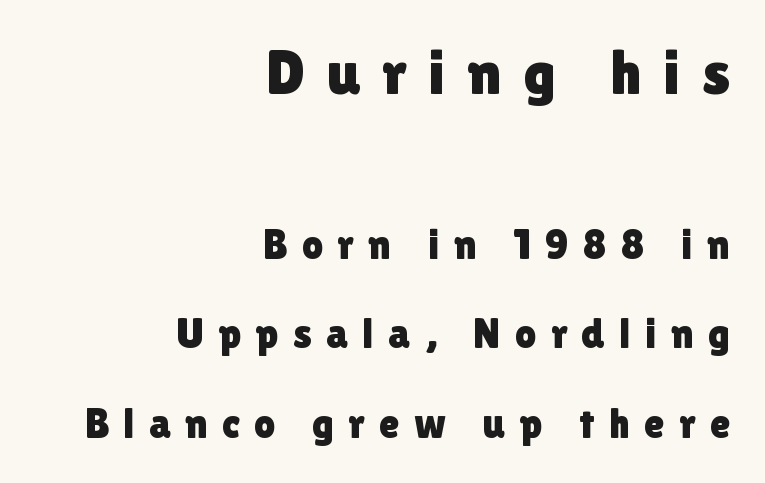
Vertical spacing — loose. In terms of letterspacing, this is a distinctly airy, spread setting. A clean baseline with only descenders dipping below it. Short and long lines alike share a common ending point at right. Here the first block reads like a headline and the second like body copy. These lines are rendered in a variable-pitch font.
